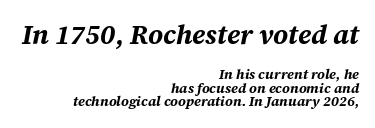
The image shows 27 px bold type, italic (leaning right); set right-aligned, tight line spacing (0.98x), normal letter spacing, not underlined; the first (top) block is 1.93x larger.
